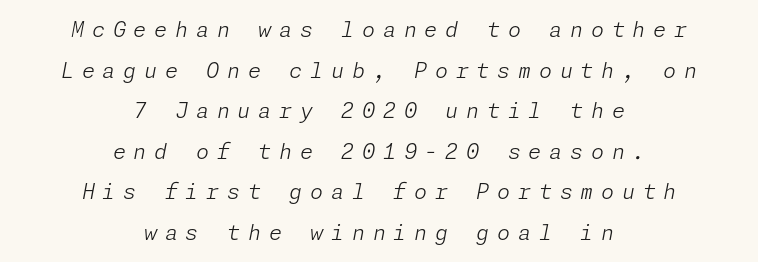
Q: Is the text bold? A: No.
Q: Is the text italic (slanted)? A: Yes, it leans right by about 11 degrees.
Q: Is the text underlined? A: No.
Q: How is the paragraph aligned? A: Centered.
Q: Is the spacing between letters normal or unusually wide? A: Unusually wide.
Q: Is the spacing between lines tight, normal or loose? A: Loose.
